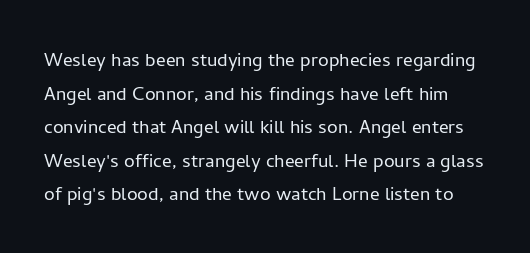
The letters look calm and open, with moderate or lighter stems. Evenly set lines give the paragraph a standard silhouette. The rendering keeps characters at their native spacing. This is roman type, the default non-slanted kind. Glance below the letters and you will spot only blank space.
